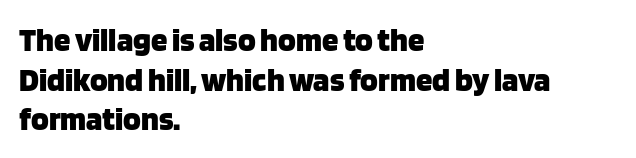
The face used here is rendered with its standard letterfit. The letters stand upright; this is a roman face. Spacing verdict: proportional, widths tailored to each character. Descenders are the only things crossing below the line. I'd describe the lettering as bold — thick and assertive. Regarding serifs, this sample does without them.
